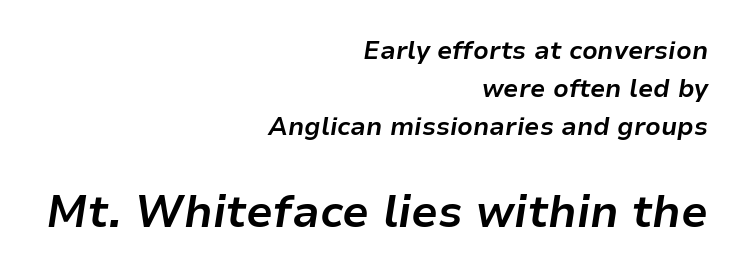
Q: Is the text bold? A: Yes.
Q: Is the text italic (slanted)? A: Yes, it leans right by about 9 degrees.
Q: Is the text underlined? A: No.
Q: How is the paragraph aligned? A: Right-aligned.
Q: Is the spacing between letters normal or unusually wide? A: Normal.
Q: Is the spacing between lines tight, normal or loose? A: Normal.
Q: Which block of text is set in a larger size, the first (top) or the second (bottom)? A: The second (bottom) one.
Q: Width (condensed, normal, or wide)? A: Normal.
Q: Stroke contrast? A: Low.
Q: x-height? A: Medium.
Q: Monospaced? A: No.
